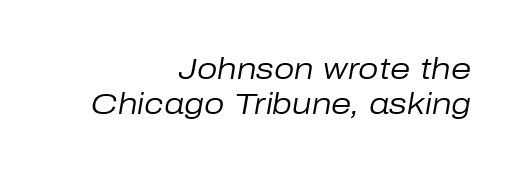
{"italic": "yes", "lean": "right", "slant_degrees": 10, "bold": "no", "weight": "regular", "width": "normal", "stroke_contrast": "low", "x_height": "medium", "monospaced": "no", "underline": "no", "align": "right", "line_spacing_ratio": 1.22, "letter_spacing": "normal", "letter_spacing_em": 0.0, "glyph_px": 29}
